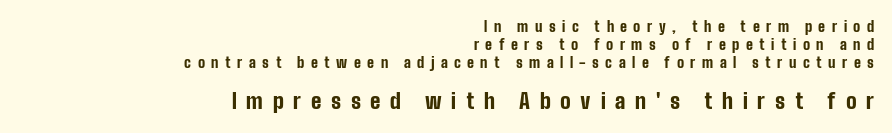
Q: Is the text bold? A: Yes.
Q: Is the text italic (slanted)? A: No, it is upright.
Q: Is the text underlined? A: No.
Q: How is the paragraph aligned? A: Right-aligned.
Q: Is the spacing between letters normal or unusually wide? A: Unusually wide.
Q: Is the spacing between lines tight, normal or loose? A: Normal.
Q: Which block of text is set in a larger size, the first (top) or the second (bottom)? A: The second (bottom) one.
